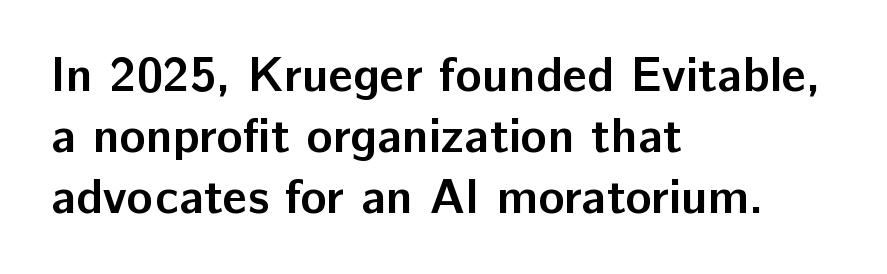
Q: Is the text bold? A: Yes.
Q: Is the text italic (slanted)? A: No, it is upright.
Q: Is the typeface a serif or a sans-serif typeface? A: Sans-serif.
Q: Is the text underlined? A: No.
Q: How is the paragraph aligned? A: Left-aligned.
Q: Is the spacing between letters normal or unusually wide? A: Normal.
Q: Width (condensed, normal, or wide)? A: Normal.
Q: Stroke contrast? A: Low.
Q: x-height? A: Medium.
Q: Monospaced? A: No.
